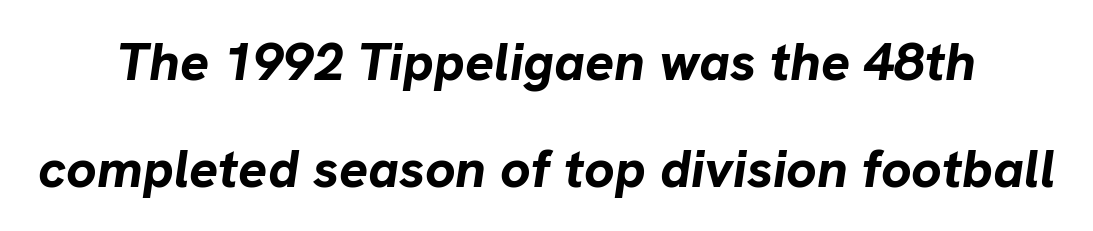
Q: Is the text bold? A: Yes.
Q: Is the text italic (slanted)? A: Yes, it leans right by about 8 degrees.
Q: Is the text underlined? A: No.
Q: Is the spacing between letters normal or unusually wide? A: Normal.
Q: Is the spacing between lines tight, normal or loose? A: Loose.
Q: Width (condensed, normal, or wide)? A: Normal.
Q: Stroke contrast? A: Low.
Q: x-height? A: Medium.
Q: Monospaced? A: No.
